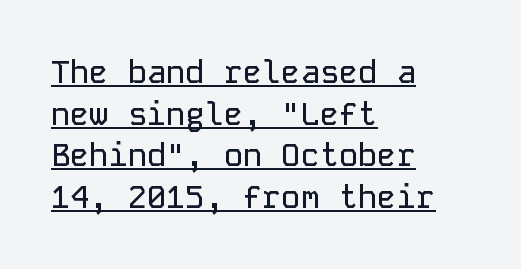
A typesetter would call this zero additional tracking. The rendering uses typewriter-style spacing with identical character cells. This rendering employs a face without finishing strokes, i.e., a sans-serif. The specimen includes a rule beneath the text block's lines.
